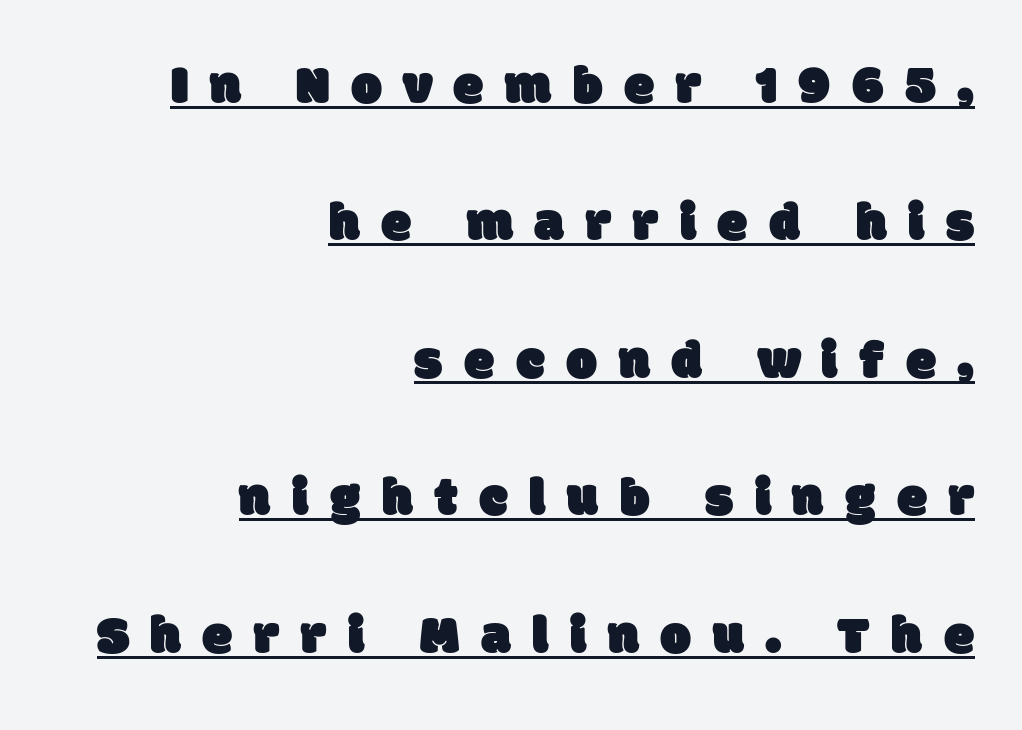
{"serif": "no", "width": "normal", "stroke_contrast": "low", "x_height": "large", "monospaced": "no", "underline": "yes", "align": "right", "line_spacing": "loose", "line_spacing_ratio": 2.5, "letter_spacing": "wide", "letter_spacing_em": 0.39, "glyph_px": 55}
